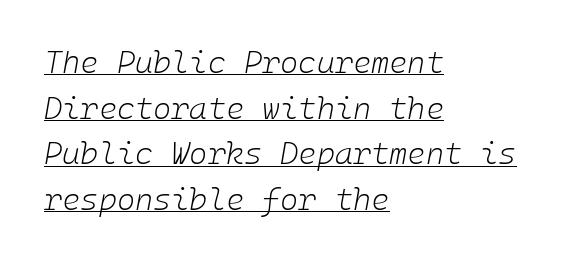
Q: Is the text bold? A: No.
Q: Is the text italic (slanted)? A: Yes, it leans right by about 10 degrees.
Q: Is the text underlined? A: Yes.
Q: How is the paragraph aligned? A: Left-aligned.
Q: Is the spacing between letters normal or unusually wide? A: Normal.
Q: Is the spacing between lines tight, normal or loose? A: Normal.
Q: Width (condensed, normal, or wide)? A: Normal.
Q: Stroke contrast? A: Low.
Q: x-height? A: Medium.
